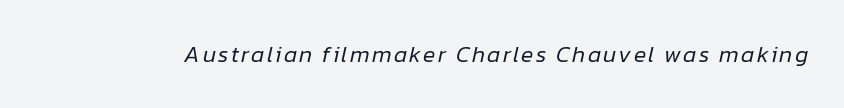
Q: Is the text bold? A: No.
Q: Is the text italic (slanted)? A: Yes, it leans right by about 12 degrees.
Q: Is the text underlined? A: No.
